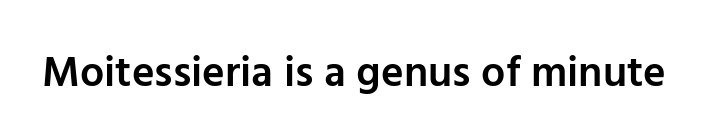
Nope, no serifs anywhere on these letters. Every letter is mildly thick-stroked: semibold rather than bold. It's the straight-up-and-down kind of type. The face used here is proportionally spaced, like ordinary book or web type. Tracking here is standard; glyphs follow each other at the usual distance. The specimen omits any rule beneath the text block's lines.
